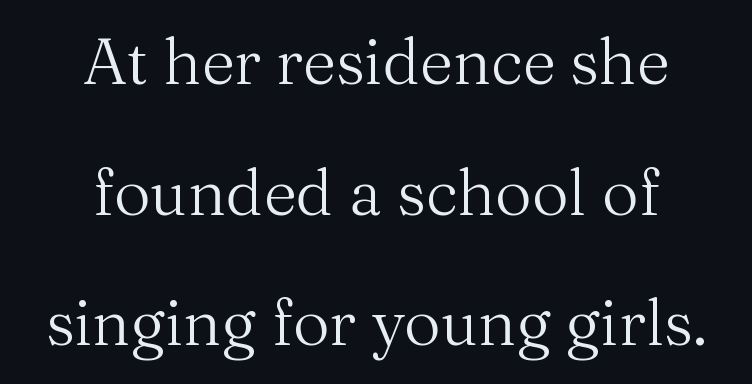
The image shows 64 px regular-weight serif type, upright; set centered, loose line spacing (2.04x), normal letter spacing, not underlined; medium stroke contrast and a medium x-height.
